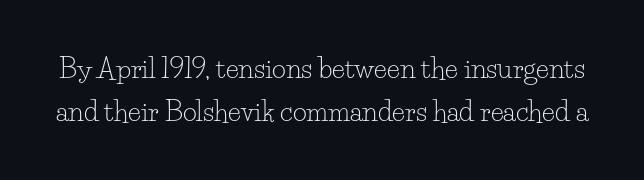
The image shows 27 px text type, upright; set normal line spacing (1.61x), normal letter spacing, not underlined.
